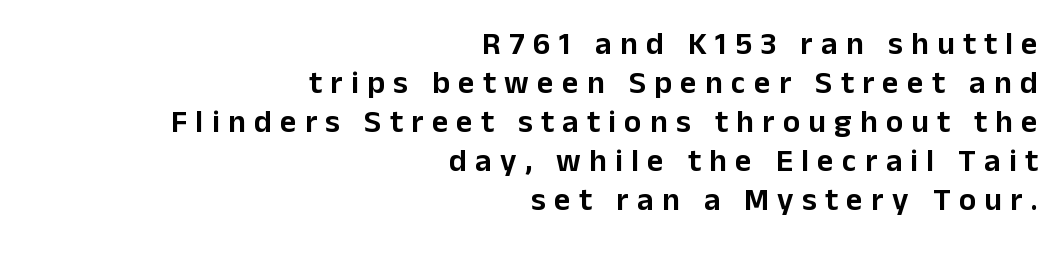
{"serif": "no", "italic": "no", "width": "normal", "stroke_contrast": "low", "x_height": "medium", "monospaced": "no", "underline": "no", "align": "right", "line_spacing_ratio": 1.22, "letter_spacing": "wide", "letter_spacing_em": 0.26, "glyph_px": 32}
